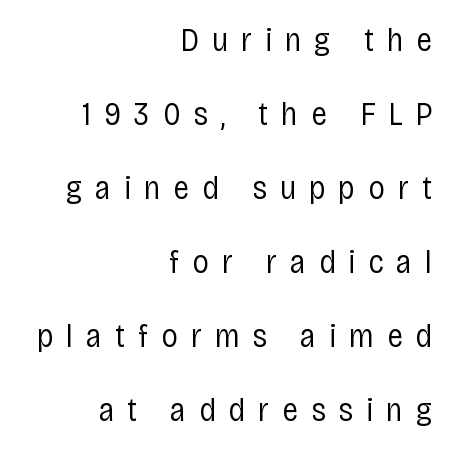
Heft: none added — not bold. These lines stand farther apart than default settings would place them. Does the copy run flush right? Yes — the right margin is perfectly even. The face used here is a sans, in the tradition of grotesques and geometrics. If you drew a line through each stem, it would be perfectly vertical. Note the varied advance widths — an 'i' is clearly narrower than an 'm'.
